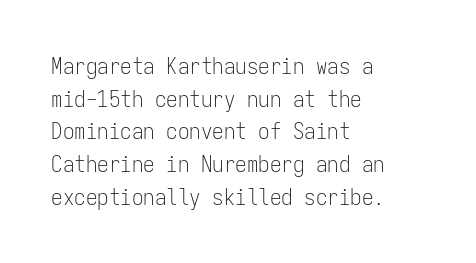
Q: Is the text bold? A: No.
Q: Is the text italic (slanted)? A: No, it is upright.
Q: Is the text underlined? A: No.
Q: How is the paragraph aligned? A: Left-aligned.
Q: Is the spacing between letters normal or unusually wide? A: Normal.
Q: Is the spacing between lines tight, normal or loose? A: Normal.
